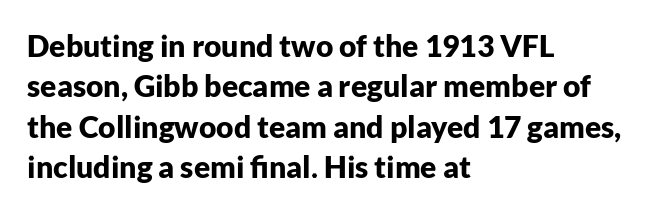
{"serif": "no", "italic": "no", "bold": "yes", "weight": "bold", "width": "normal", "stroke_contrast": "low", "x_height": "medium", "monospaced": "no", "underline": "no", "align": "left", "line_spacing": "normal", "line_spacing_ratio": 1.35, "letter_spacing": "normal", "letter_spacing_em": 0.0, "glyph_px": 30}
